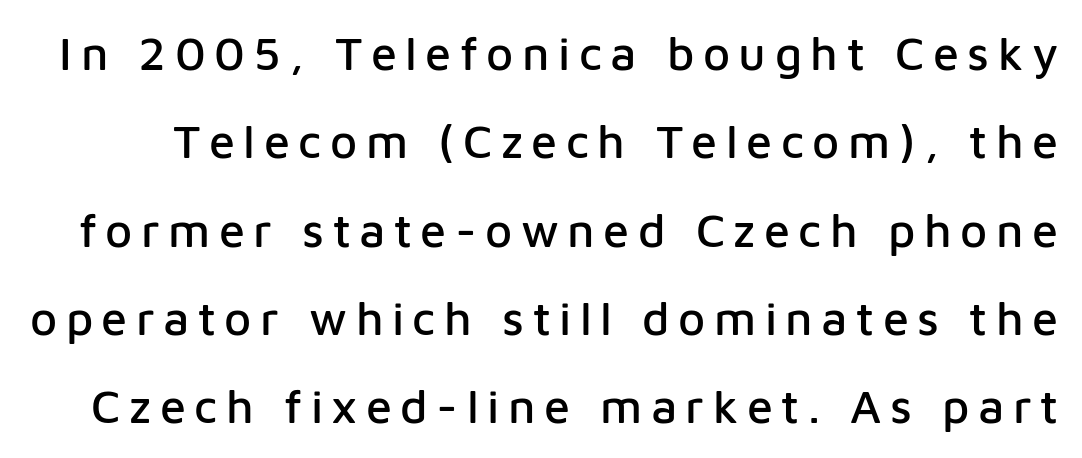
This sample uses an upright cut, with every glyph sitting square on the baseline. Letterform terminals end flat and unadorned throughout the passage. These lines are rendered in a variable-pitch font. Has an underline been added? It has not.
